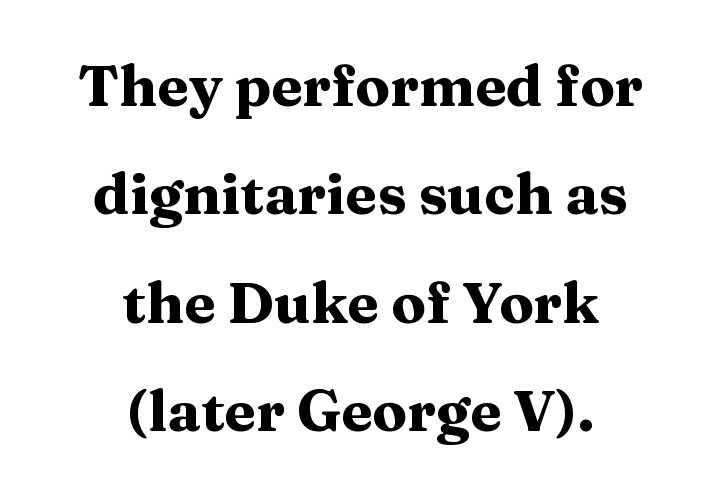
This sample has the flowing, uneven cadence of proportional lettering. Whoever set this chose breathing room over compactness in the vertical rhythm. Underlining? Definitely not there. The letters sit at their default tracking, neither squeezed nor spread.
